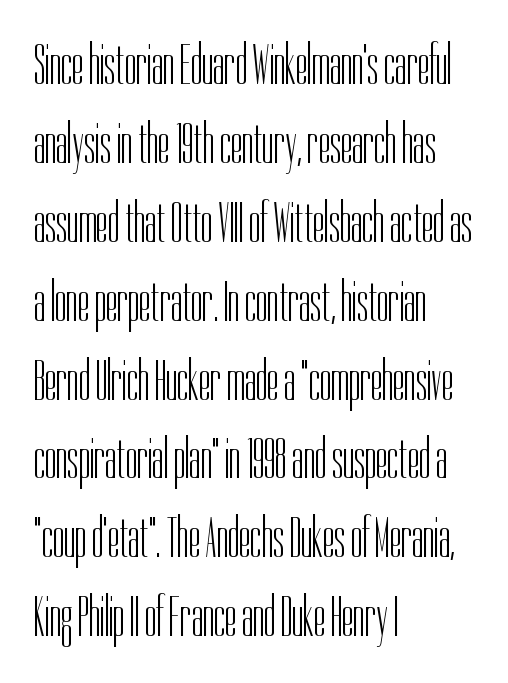
{"serif": "no", "italic": "no", "bold": "no", "weight": "light", "width": "condensed", "stroke_contrast": "low", "x_height": "medium", "monospaced": "no", "underline": "no", "align": "left", "line_spacing": "normal", "line_spacing_ratio": 1.36, "letter_spacing": "normal", "letter_spacing_em": 0.0, "glyph_px": 58}
